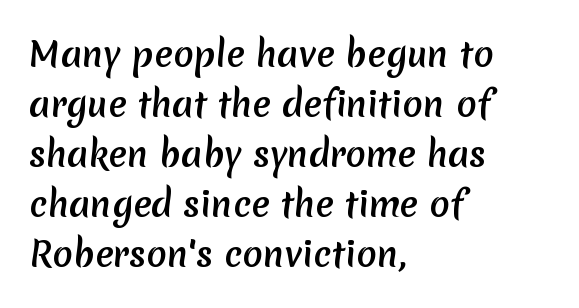
{"serif": "no", "bold": "yes", "weight": "semibold", "width": "normal", "stroke_contrast": "low", "x_height": "medium", "monospaced": "no", "underline": "no", "align": "left", "line_spacing": "normal", "line_spacing_ratio": 1.47, "letter_spacing": "normal", "letter_spacing_em": 0.0, "glyph_px": 34}
